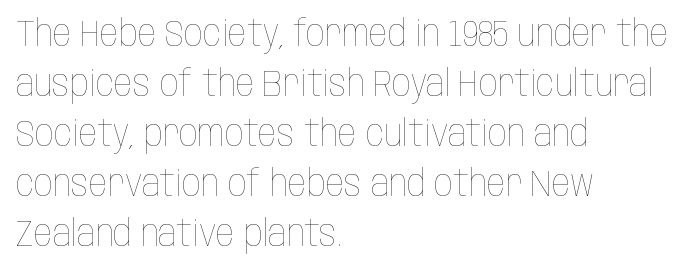
If you drew a line through each stem, it would be perfectly vertical. Character widths vary here, with narrow letters taking less room than wide ones. The baseline area is clear. The lines sit at an ordinary, default distance from one another. On a weight scale, this lands at 450 or below.
